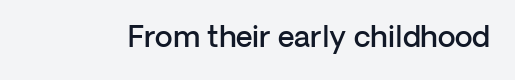
The baseline area is clear. Characters follow at the spacing the type designer built in. The passage shown is semibold, sitting just below true bold. Character widths vary here, with narrow letters taking less room than wide ones. Observe the absence of serifs on each vertical stroke in this sample.
